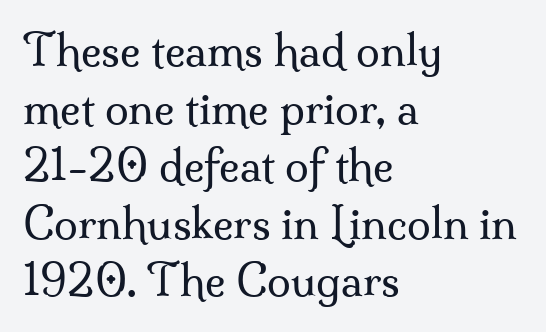
No word sits above an underline. The letters advance in unequal steps, a hallmark of proportional type. A typesetter would mark this as roman, not italic. How would I describe the line gaps? Plain and ordinary. You could call the tracking neutral — neither tight nor loose. I'd call this a serif setting — the letters wear small feet.
